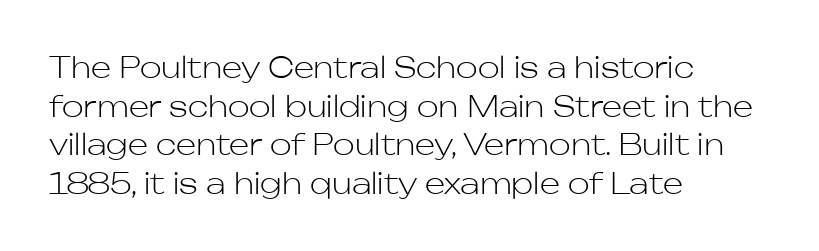
{"serif": "no", "italic": "no", "bold": "no", "weight": "light", "width": "normal", "stroke_contrast": "low", "x_height": "medium", "monospaced": "no", "underline": "no", "align": "left", "line_spacing": "normal", "line_spacing_ratio": 1.33, "letter_spacing": "normal", "letter_spacing_em": 0.0, "glyph_px": 29}
